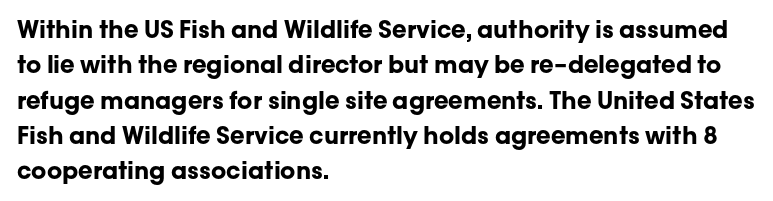
The image shows 24 px bold type, upright; set left-aligned, normal line spacing (1.47x), normal letter spacing, not underlined.
